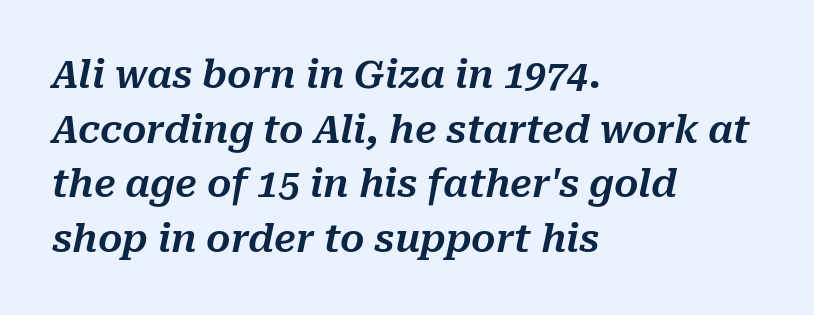
Q: Is the text italic (slanted)? A: Yes, it leans right by about 10 degrees.
Q: Is the text underlined? A: No.
Q: How is the paragraph aligned? A: Left-aligned.
Q: Is the spacing between letters normal or unusually wide? A: Normal.
Q: Is the spacing between lines tight, normal or loose? A: Normal.
Q: Width (condensed, normal, or wide)? A: Normal.
Q: Stroke contrast? A: Medium.
Q: x-height? A: Medium.
Q: Monospaced? A: No.
